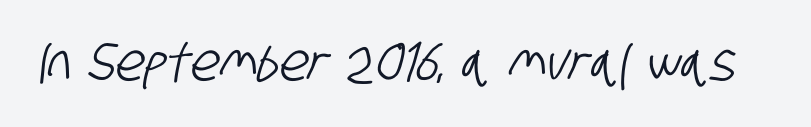
Plain, unruled lines of type. The type family on display is of the sans-serif kind. The gaps between neighbouring characters are ordinary and unremarkable. Looks like regular typesetting: each glyph gets only the width it needs.
